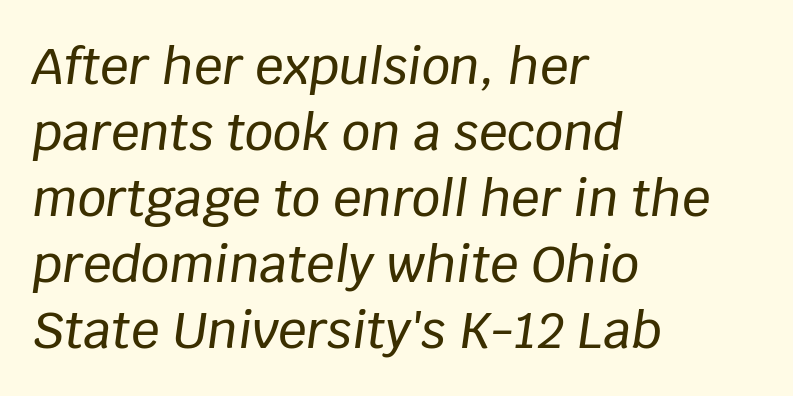
{"italic": "yes", "lean": "right", "slant_degrees": 8, "width": "normal", "stroke_contrast": "low", "x_height": "large", "monospaced": "no", "underline": "no", "align": "left", "line_spacing": "normal", "line_spacing_ratio": 1.32, "letter_spacing": "normal", "letter_spacing_em": 0.0, "glyph_px": 50}
